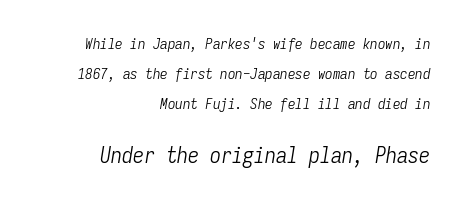
{"italic": "yes", "lean": "right", "slant_degrees": 9, "bold": "no", "underline": "no", "align": "right", "line_spacing": "loose", "line_spacing_ratio": 1.99, "letter_spacing": "normal", "letter_spacing_em": 0.0, "larger_block": "second", "size_ratio": 1.47, "glyph_px": 22}
